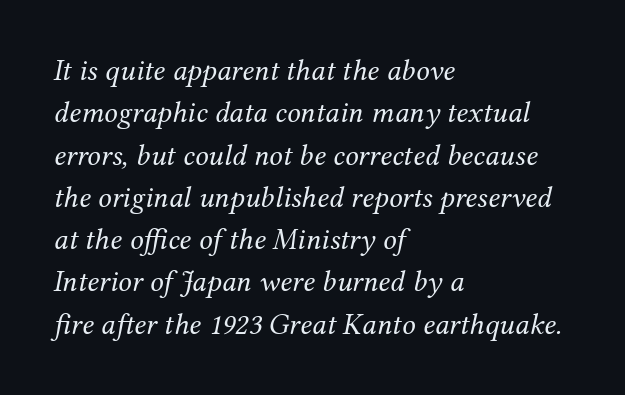
{"serif": "yes", "italic": "yes", "lean": "right", "slant_degrees": 12, "bold": "no", "weight": "regular", "width": "normal", "stroke_contrast": "medium", "x_height": "medium", "monospaced": "no", "underline": "no", "align": "left", "line_spacing": "normal", "line_spacing_ratio": 1.41, "letter_spacing": "normal", "letter_spacing_em": 0.0, "glyph_px": 30}
